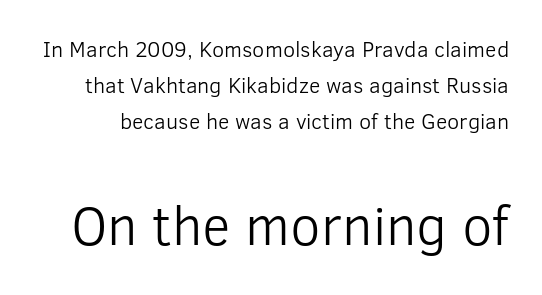
{"serif": "no", "italic": "no", "bold": "no", "weight": "light", "width": "normal", "stroke_contrast": "low", "x_height": "medium", "monospaced": "no", "underline": "no", "line_spacing": "normal", "line_spacing_ratio": 1.64, "letter_spacing": "normal", "letter_spacing_em": 0.0, "larger_block": "second", "size_ratio": 2.5, "glyph_px": 55}
